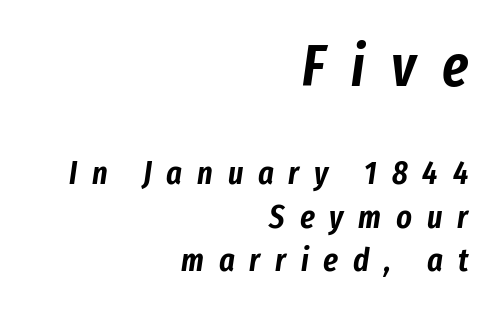
{"italic": "yes", "lean": "right", "slant_degrees": 8, "width": "condensed", "stroke_contrast": "low", "x_height": "medium", "monospaced": "no", "underline": "no", "align": "right", "line_spacing": "normal", "line_spacing_ratio": 1.31, "letter_spacing": "wide", "letter_spacing_em": 0.45, "larger_block": "first", "size_ratio": 1.76, "glyph_px": 58}
